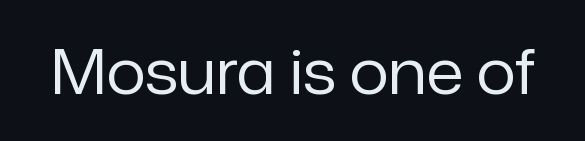
Spacing between characters is what you'd get straight out of the box. Nothing sits at the stroke ends, so this counts as sans-serif. Ascenders rise straight up at ninety degrees. The passage shown is not underscored anywhere. Summary of weight: not heavy and not bold. Proportional: the letters do not fall into vertical columns.
